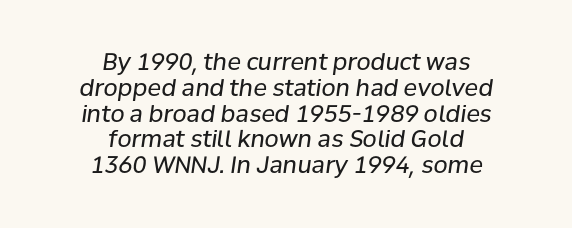
This rendering uses center alignment, leaving both contours irregular but symmetric. The rendering applies a slant to the glyphs. This rendering features lettering with no underline. Rows of type sit shoulder to shoulder in the vertical direction. Letter spacing: default.
